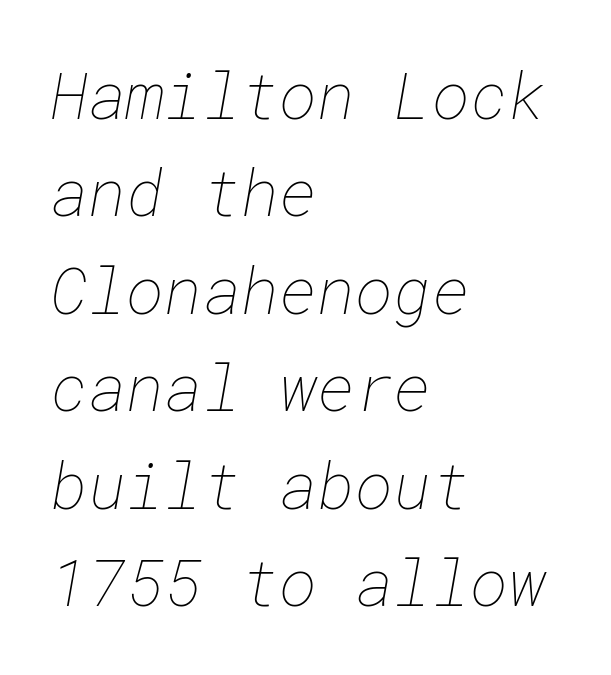
The image shows 65 px thin type; set left-aligned, normal line spacing (1.5x), normal letter spacing, not underlined; low stroke contrast and a medium x-height.
